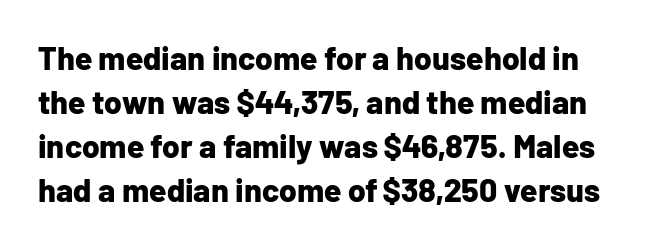
{"serif": "no", "italic": "no", "bold": "yes", "weight": "bold", "width": "normal", "stroke_contrast": "low", "x_height": "medium", "monospaced": "no", "underline": "no", "line_spacing": "normal", "line_spacing_ratio": 1.37, "letter_spacing": "normal", "letter_spacing_em": 0.0, "glyph_px": 32}
